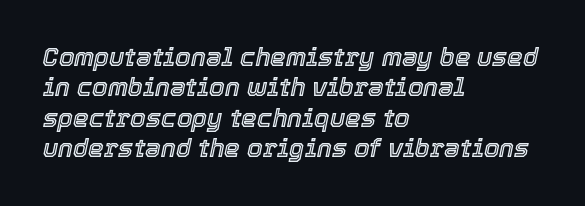
Layout note: lines flush left. The passage shown leans; its letterforms are oblique. Here the glyphs are tracked normally, forming tight word shapes. Underline: absent.
